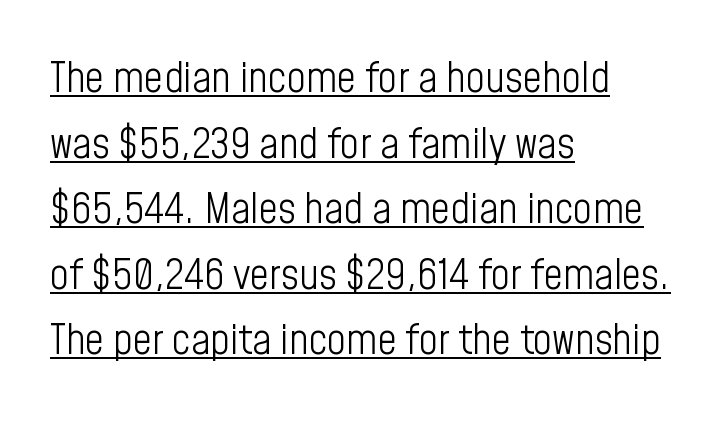
The image shows 42 px light, condensed sans-serif type, upright; set left-aligned, normal line spacing (1.56x), normal letter spacing, underlined; low stroke contrast and a medium x-height.
